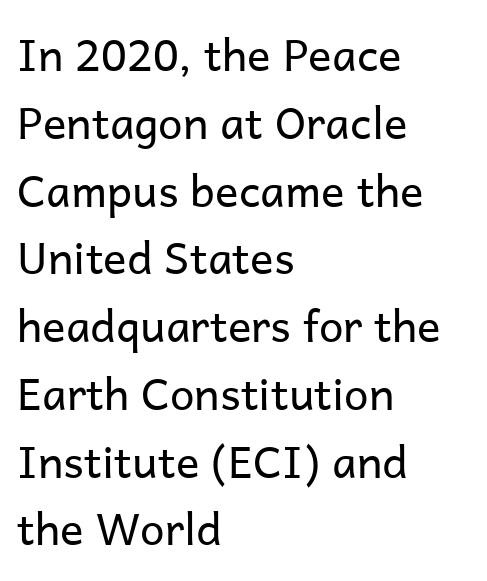
Note: no serifs on the glyphs. A normal amount of white space separates one row of letters from the next. The paragraph has a hard left edge and a soft right edge. The letters look calm and open, with moderate or lighter stems. The passage shown is not underscored anywhere. Between one letter and the next there's only the usual sliver of space.
